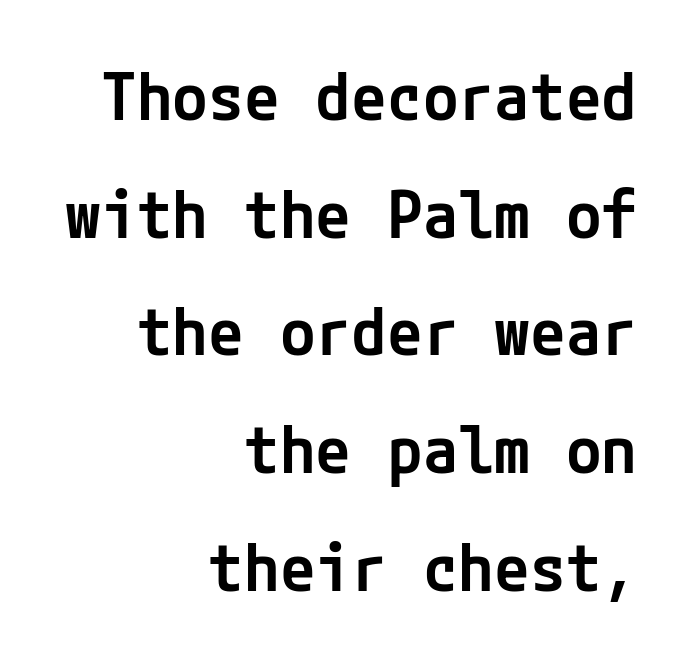
The image shows 65 px semibold sans-serif type, upright; set right-aligned, line spacing 1.81x, normal letter spacing, not underlined; low stroke contrast and a medium x-height.
